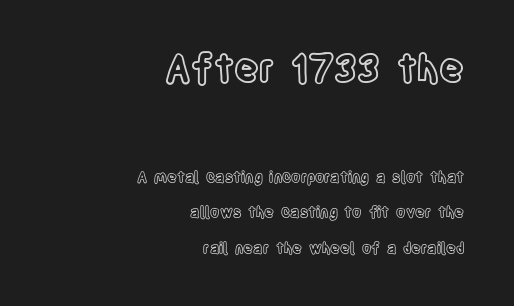
Only glyphs here, with clear space below each row. Standard letterfit; no display-style spreading of the glyphs. Is the block centered? No — it sits flush against the right margin. The letters stand upright; this is a roman face.
